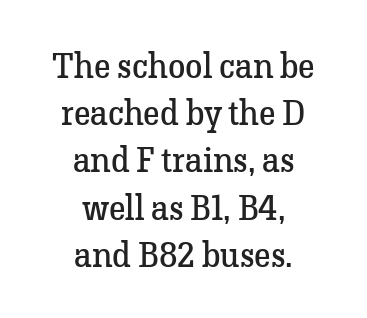
{"serif": "yes", "italic": "no", "bold": "no", "weight": "regular", "width": "normal", "stroke_contrast": "low", "x_height": "medium", "monospaced": "no", "underline": "no", "align": "center", "line_spacing": "normal", "line_spacing_ratio": 1.35, "letter_spacing": "normal", "letter_spacing_em": 0.0, "glyph_px": 35}
